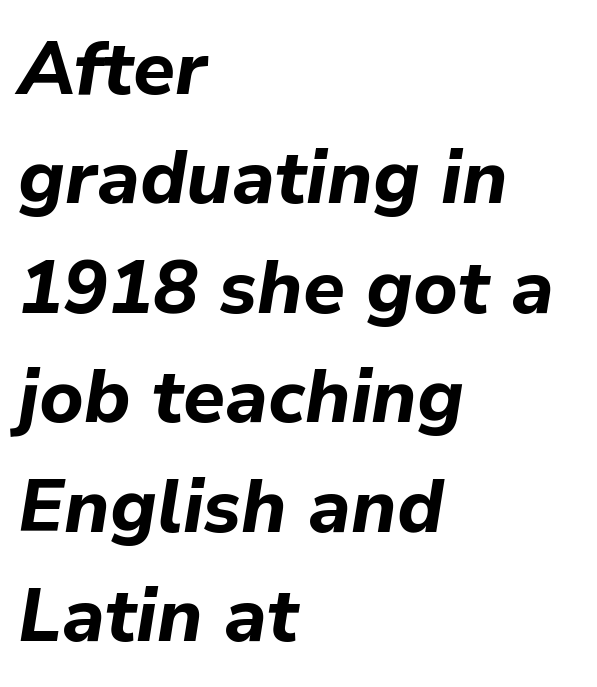
Posture: slanted. Horizontal alignment here is leftward, the default for most running prose. Here the designer chose a conventional face with non-uniform glyph widths. Unmarked baselines from the first word to the last. The gaps between neighbouring characters are ordinary and unremarkable. Line spacing here is normal.
